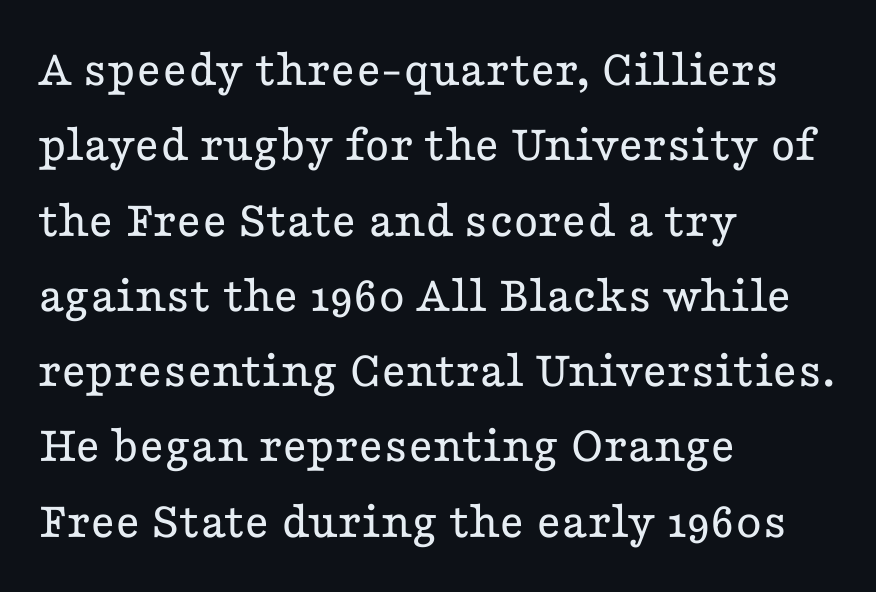
{"serif": "yes", "italic": "no", "bold": "no", "weight": "regular", "width": "wide", "stroke_contrast": "low", "x_height": "medium", "monospaced": "no", "underline": "no", "align": "left", "line_spacing": "normal", "line_spacing_ratio": 1.42, "letter_spacing": "normal", "letter_spacing_em": 0.0, "glyph_px": 53}
